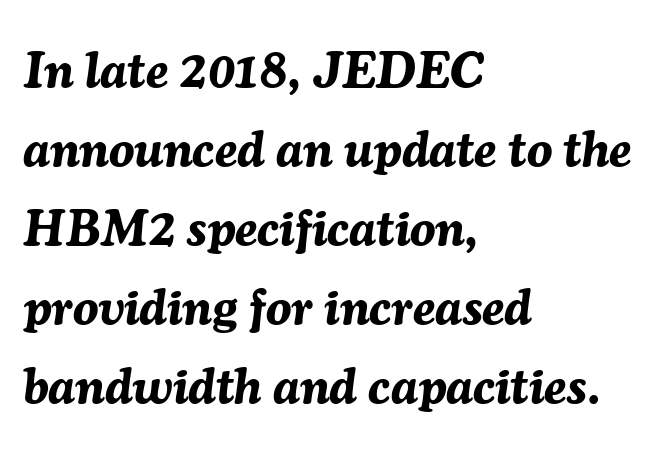
The tracking reads as untouched default to a designer's eye. The whole block is typeset with a tilt. Looks like regular typesetting: each glyph gets only the width it needs. Students, this is bold: see how much ink each stroke carries.
